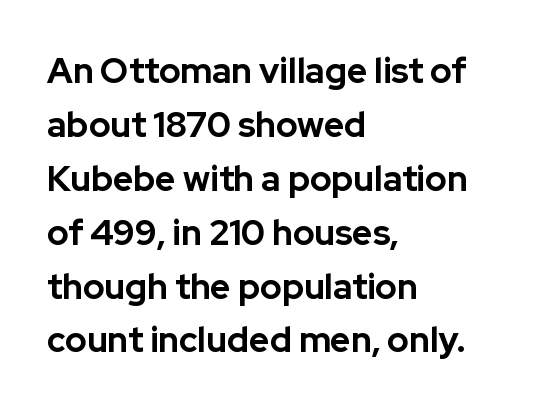
The image shows 35 px bold sans-serif type, upright; set left-aligned, normal line spacing (1.54x), normal letter spacing, not underlined; low stroke contrast and a medium x-height.
